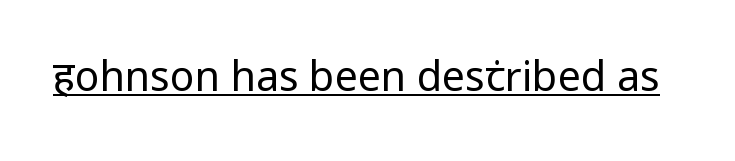
Typographically, this falls in the sans-serif category. Varying glyph widths throughout — classic text-font behaviour. Is this a heavy cut? Hardly; it is regular or lighter. Underlining? Definitely there. Letter spacing: default. The typography opts for an upright posture over an oblique one.
